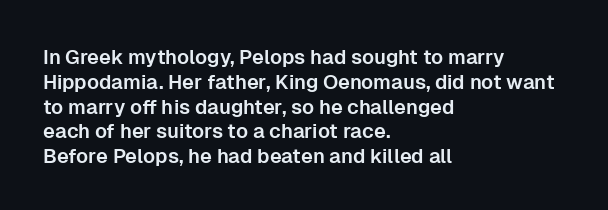
{"italic": "no", "underline": "no", "align": "left", "line_spacing_ratio": 1.24, "letter_spacing": "normal", "letter_spacing_em": 0.0, "glyph_px": 20}
